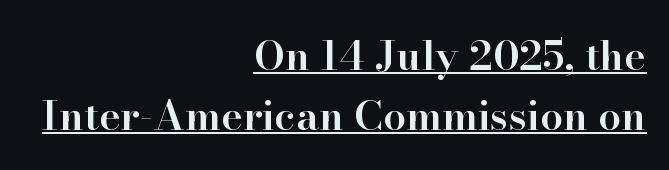
{"serif": "yes", "italic": "no", "bold": "semi", "weight": "semibold", "width": "normal", "stroke_contrast": "high", "x_height": "small", "monospaced": "no", "underline": "yes", "align": "right", "line_spacing": "normal", "line_spacing_ratio": 1.46, "letter_spacing": "normal", "letter_spacing_em": 0.0, "glyph_px": 41}
